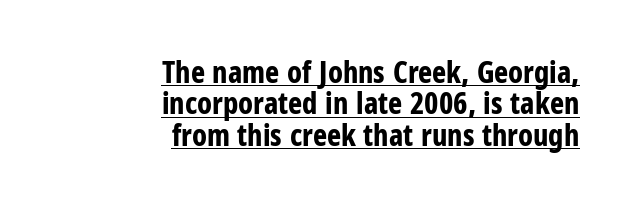
The image shows 30 px bold, condensed sans-serif type, upright; set right-aligned, tight line spacing (1.05x), normal letter spacing, underlined; low stroke contrast and a medium x-height.
